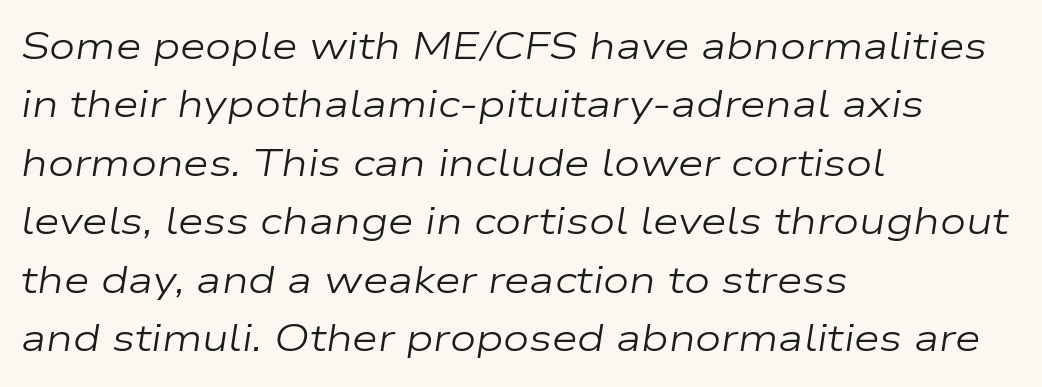
{"italic": "yes", "lean": "right", "slant_degrees": 9, "bold": "no", "weight": "regular", "width": "wide", "stroke_contrast": "low", "x_height": "medium", "monospaced": "no", "underline": "no", "align": "left", "line_spacing": "normal", "line_spacing_ratio": 1.58, "letter_spacing": "normal", "letter_spacing_em": 0.0, "glyph_px": 37}
